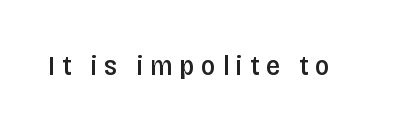
{"serif": "no", "italic": "no", "bold": "semi", "weight": "semibold", "width": "condensed", "stroke_contrast": "low", "x_height": "large", "monospaced": "no", "underline": "no", "letter_spacing": "wide", "letter_spacing_em": 0.24, "glyph_px": 28}
